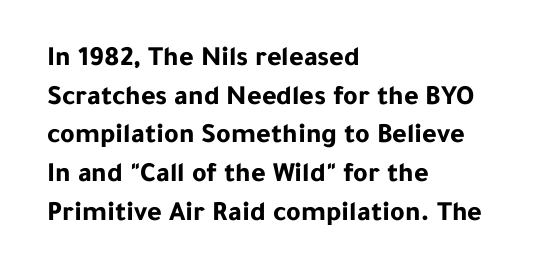
Decoration check: the copy has no underline. The typesetting leans heavy: a genuine bold. Is the block centered? No — it sits flush against the left margin. Horizontal bands of white between lines are of average thickness.
